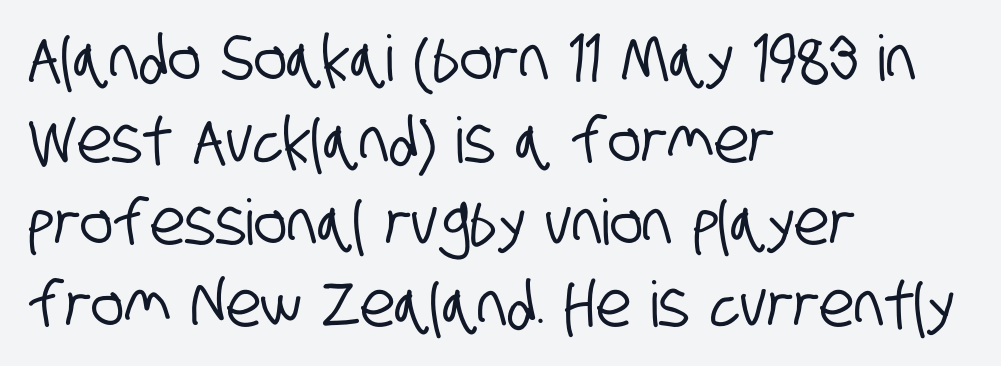
Q: Is the typeface a serif or a sans-serif typeface? A: Sans-serif.
Q: Is the text underlined? A: No.
Q: How is the paragraph aligned? A: Left-aligned.
Q: Is the spacing between letters normal or unusually wide? A: Normal.
Q: Is the spacing between lines tight, normal or loose? A: Normal.
Q: Width (condensed, normal, or wide)? A: Condensed.
Q: Stroke contrast? A: Low.
Q: x-height? A: Large.
Q: Monospaced? A: No.
